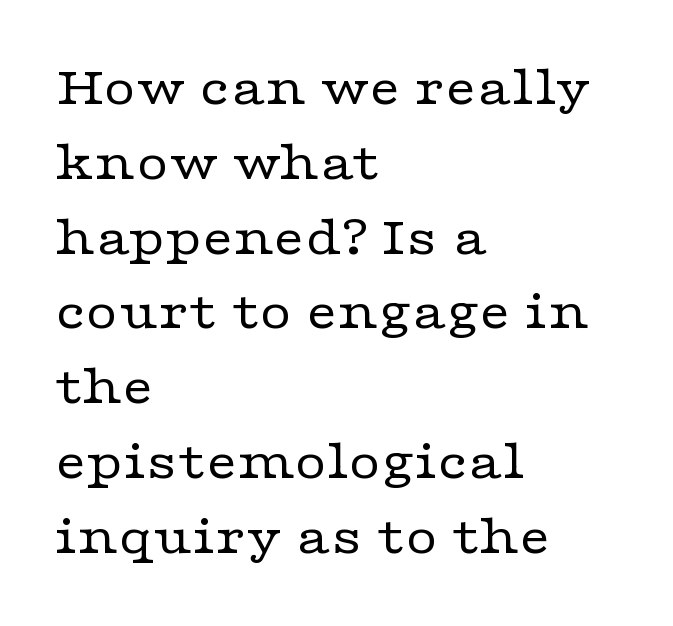
{"serif": "yes", "italic": "no", "bold": "no", "weight": "regular", "width": "wide", "stroke_contrast": "low", "x_height": "medium", "monospaced": "no", "underline": "no", "align": "left", "line_spacing": "normal", "line_spacing_ratio": 1.36, "letter_spacing": "normal", "letter_spacing_em": 0.0, "glyph_px": 55}
